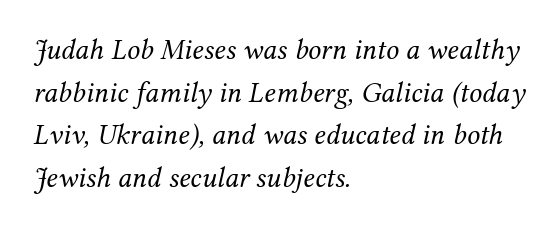
The characters display serif detailing at their extremities. Is the stroke heavy? The answer is a plain regular-or-lighter. Typeset ragged right — the left edge is the straight one. Characters follow at the spacing the type designer built in.
